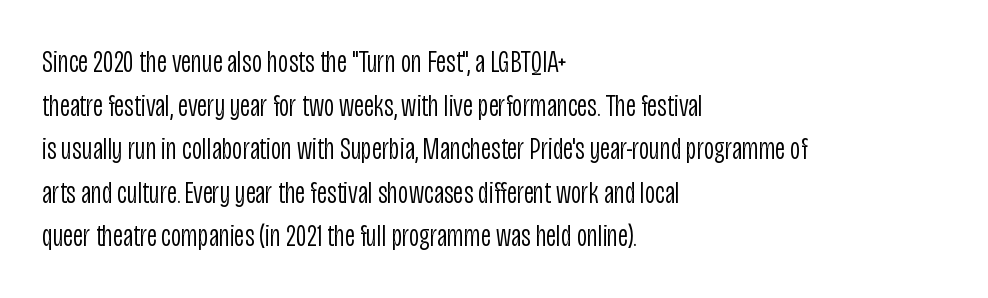
{"serif": "no", "italic": "no", "bold": "no", "weight": "light", "width": "condensed", "stroke_contrast": "low", "x_height": "large", "monospaced": "no", "underline": "no", "align": "left", "line_spacing": "normal", "line_spacing_ratio": 1.36, "letter_spacing": "normal", "letter_spacing_em": 0.0, "glyph_px": 32}
